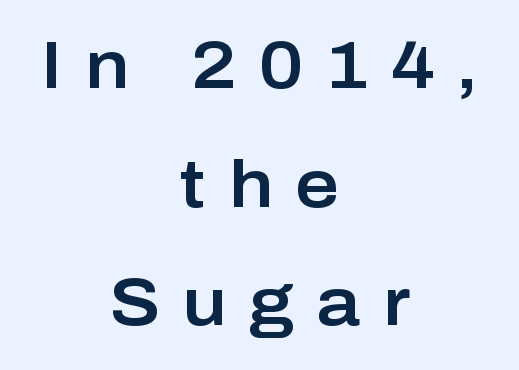
{"serif": "no", "italic": "no", "width": "normal", "stroke_contrast": "low", "x_height": "medium", "monospaced": "no", "underline": "no", "align": "center", "line_spacing_ratio": 1.77, "letter_spacing": "wide", "letter_spacing_em": 0.34, "glyph_px": 67}
